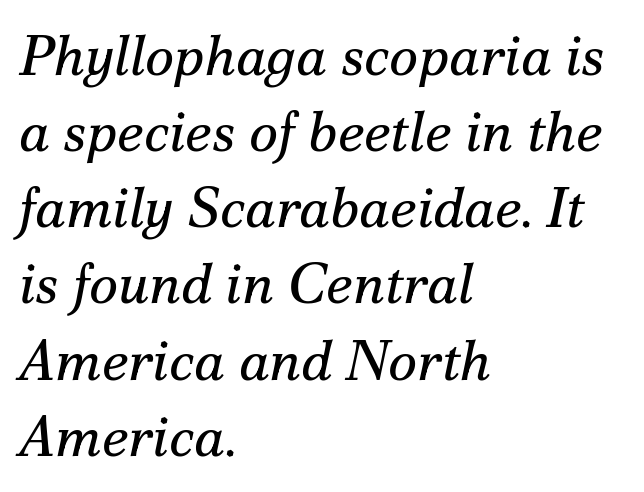
The image shows 56 px regular-weight serif type, italic (leaning right); set left-aligned, normal line spacing (1.36x), normal letter spacing, not underlined; medium stroke contrast and a small x-height.
